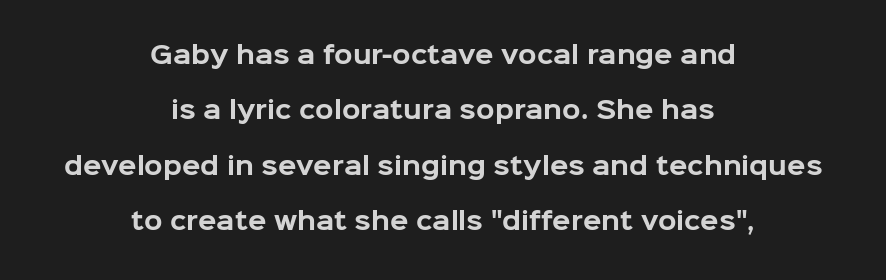
Widely set lines give the paragraph a tall, airy silhouette. The gap between lines stays unmarked. Italic: no, the glyphs are upright roman. These lines stack symmetrically, like a column narrowing and widening about its center.
